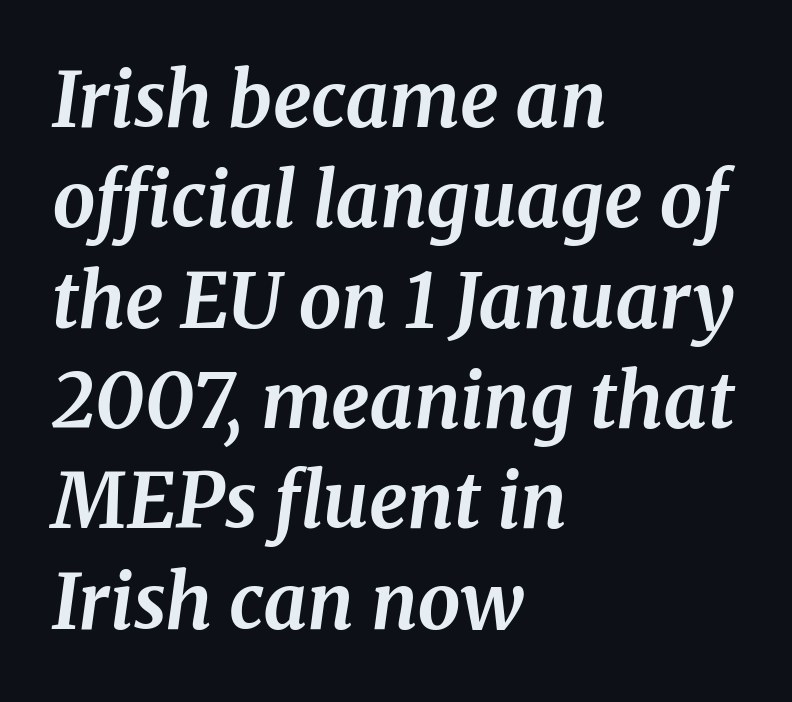
{"serif": "yes", "italic": "yes", "lean": "right", "slant_degrees": 8, "bold": "yes", "weight": "bold", "width": "normal", "stroke_contrast": "medium", "x_height": "medium", "monospaced": "no", "underline": "no", "align": "left", "line_spacing": "normal", "line_spacing_ratio": 1.32, "letter_spacing": "normal", "letter_spacing_em": 0.0, "glyph_px": 76}
